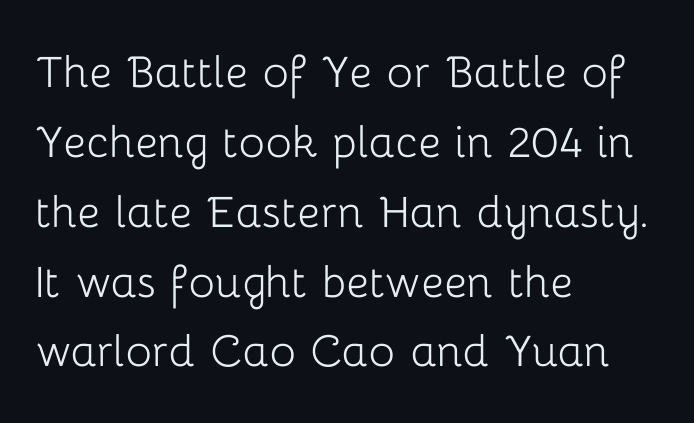
{"serif": "no", "italic": "no", "bold": "no", "weight": "light", "width": "normal", "stroke_contrast": "low", "x_height": "medium", "monospaced": "no", "underline": "no", "align": "left", "line_spacing": "normal", "line_spacing_ratio": 1.27, "letter_spacing": "normal", "letter_spacing_em": 0.0, "glyph_px": 55}
